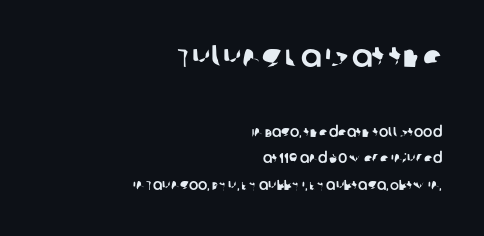
Q: Is the typeface a serif or a sans-serif typeface? A: Sans-serif.
Q: Is the text underlined? A: No.
Q: How is the paragraph aligned? A: Right-aligned.
Q: Is the spacing between letters normal or unusually wide? A: Normal.
Q: Is the spacing between lines tight, normal or loose? A: Loose.
Q: Which block of text is set in a larger size, the first (top) or the second (bottom)? A: The first (top) one.
Q: Width (condensed, normal, or wide)? A: Normal.
Q: Stroke contrast? A: Low.
Q: x-height? A: Large.
Q: Monospaced? A: No.
